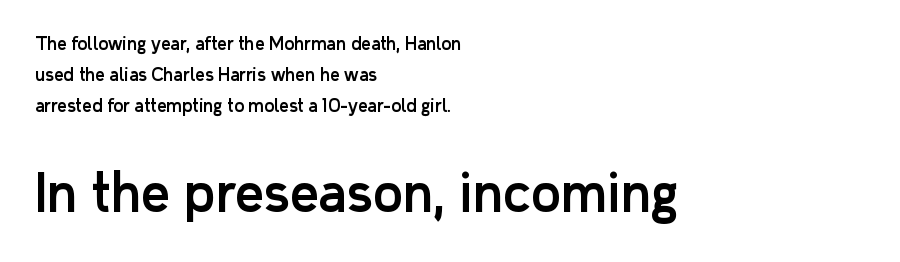
{"serif": "no", "italic": "no", "width": "normal", "stroke_contrast": "low", "x_height": "medium", "monospaced": "no", "underline": "no", "align": "left", "line_spacing_ratio": 1.83, "letter_spacing": "normal", "letter_spacing_em": 0.0, "larger_block": "second", "size_ratio": 3.0, "glyph_px": 51}
